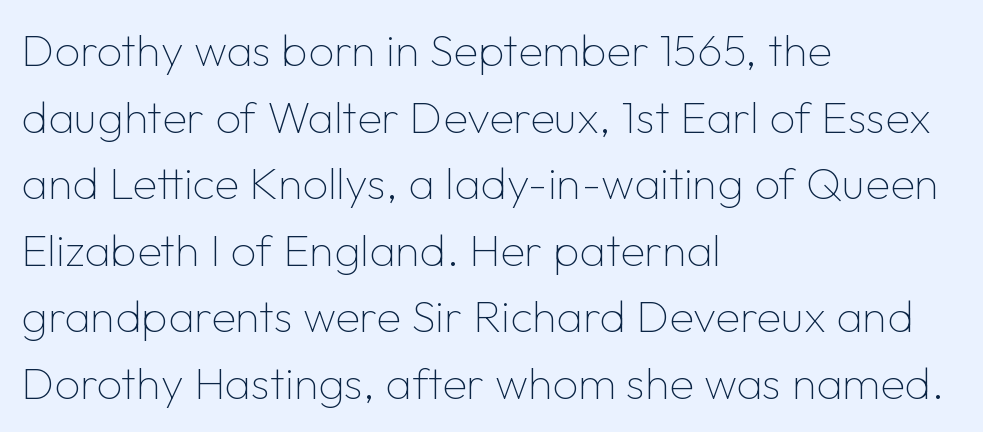
{"serif": "no", "italic": "no", "bold": "no", "weight": "thin", "width": "normal", "stroke_contrast": "low", "x_height": "medium", "monospaced": "no", "underline": "no", "align": "left", "line_spacing": "normal", "line_spacing_ratio": 1.48, "letter_spacing": "normal", "letter_spacing_em": 0.0, "glyph_px": 45}
